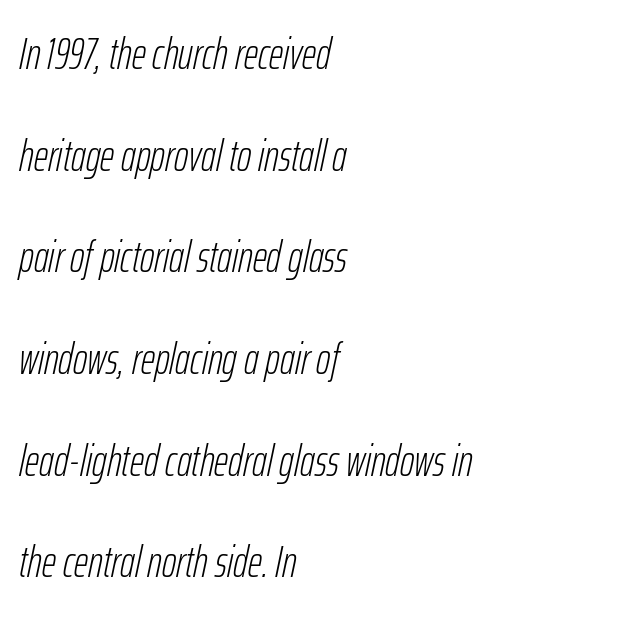
The image shows 44 px light, condensed type, italic (leaning right); set left-aligned, loose line spacing (2.31x), normal letter spacing, not underlined; low stroke contrast and a medium x-height.
